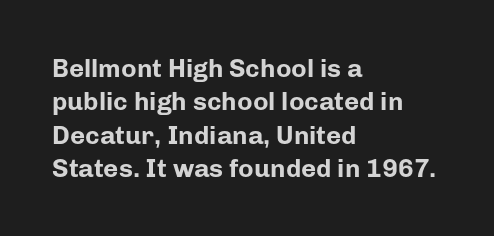
Q: Is the text bold? A: Yes.
Q: Is the text italic (slanted)? A: No, it is upright.
Q: Is the text underlined? A: No.
Q: How is the paragraph aligned? A: Left-aligned.
Q: Is the spacing between letters normal or unusually wide? A: Normal.
Q: Is the spacing between lines tight, normal or loose? A: Normal.
